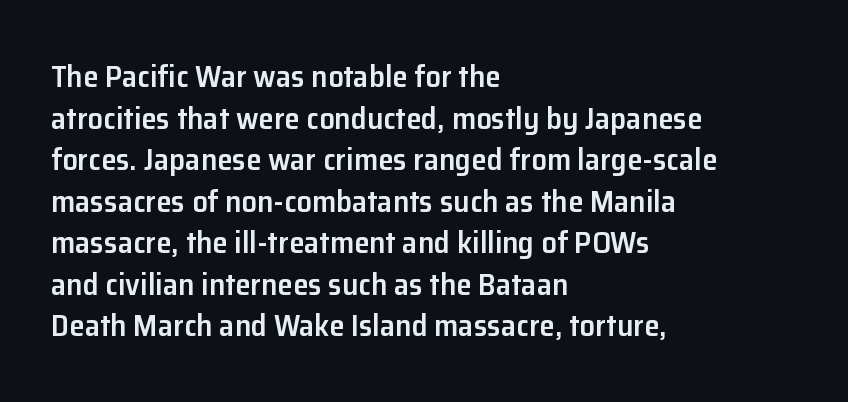
Q: Is the text bold? A: Semi-bold.
Q: Is the text italic (slanted)? A: No, it is upright.
Q: Is the typeface a serif or a sans-serif typeface? A: Sans-serif.
Q: Is the text underlined? A: No.
Q: How is the paragraph aligned? A: Left-aligned.
Q: Is the spacing between letters normal or unusually wide? A: Normal.
Q: Is the spacing between lines tight, normal or loose? A: Normal.
Q: Width (condensed, normal, or wide)? A: Normal.
Q: Stroke contrast? A: Low.
Q: x-height? A: Medium.
Q: Monospaced? A: No.
